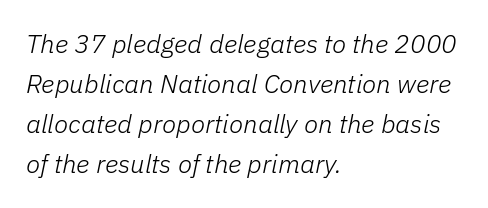
{"italic": "yes", "lean": "right", "slant_degrees": 11, "bold": "no", "underline": "no", "align": "left", "line_spacing": "normal", "line_spacing_ratio": 1.54, "letter_spacing": "normal", "letter_spacing_em": 0.0, "glyph_px": 26}
